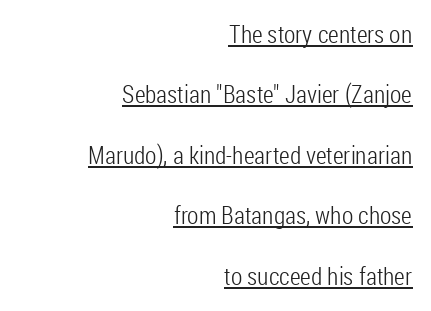
{"italic": "no", "bold": "no", "underline": "yes", "align": "right", "line_spacing": "loose", "line_spacing_ratio": 2.42, "letter_spacing": "normal", "letter_spacing_em": 0.0, "glyph_px": 25}
